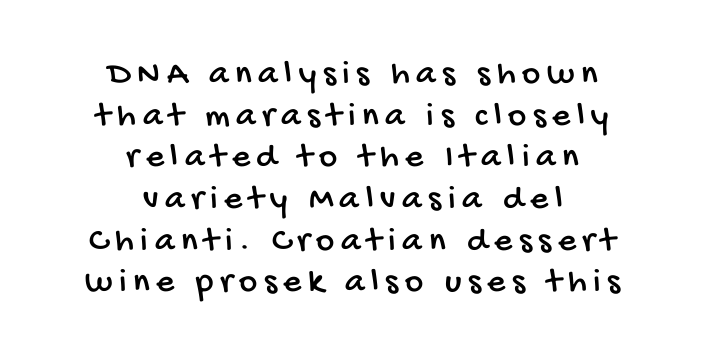
{"serif": "no", "width": "condensed", "stroke_contrast": "low", "x_height": "large", "monospaced": "no", "underline": "no", "align": "center", "line_spacing_ratio": 1.19, "glyph_px": 35}
